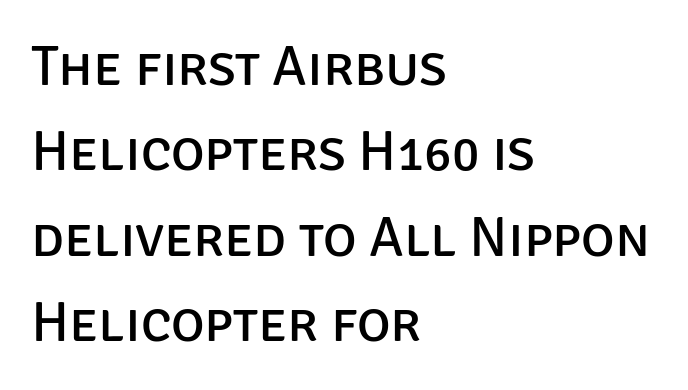
Q: Is the text bold? A: No.
Q: Is the text italic (slanted)? A: No, it is upright.
Q: Is the typeface a serif or a sans-serif typeface? A: Sans-serif.
Q: Is the text underlined? A: No.
Q: How is the paragraph aligned? A: Left-aligned.
Q: Is the spacing between letters normal or unusually wide? A: Normal.
Q: Is the spacing between lines tight, normal or loose? A: Normal.
Q: Width (condensed, normal, or wide)? A: Normal.
Q: Stroke contrast? A: Low.
Q: x-height? A: Large.
Q: Monospaced? A: No.
